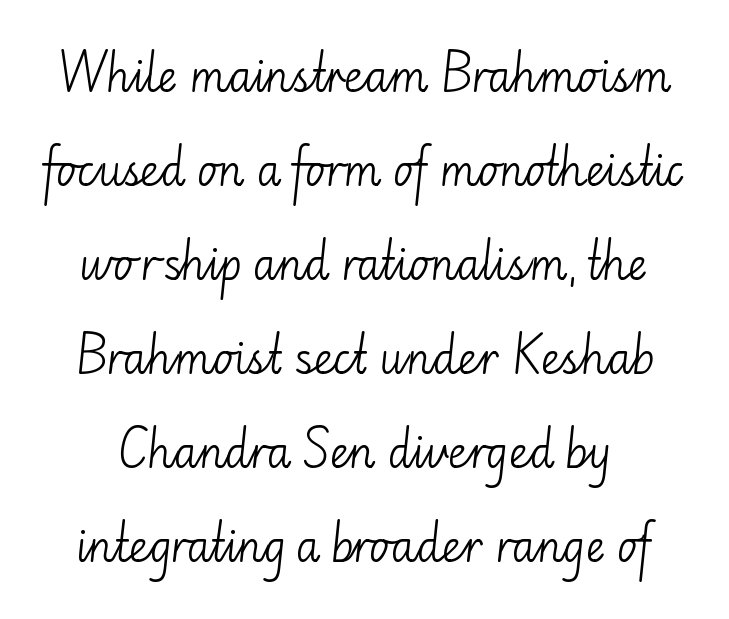
Q: Is the text bold? A: No.
Q: Is the text italic (slanted)? A: Yes.
Q: Is the typeface a serif or a sans-serif typeface? A: Sans-serif.
Q: Is the text underlined? A: No.
Q: Is the spacing between letters normal or unusually wide? A: Normal.
Q: Is the spacing between lines tight, normal or loose? A: Loose.
Q: Width (condensed, normal, or wide)? A: Normal.
Q: Stroke contrast? A: Low.
Q: x-height? A: Small.
Q: Monospaced? A: No.
